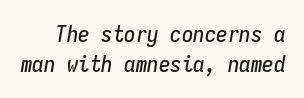
Q: Is the text italic (slanted)? A: Yes, it leans right by about 9 degrees.
Q: Is the text underlined? A: No.
Q: Is the spacing between letters normal or unusually wide? A: Normal.
Q: Is the spacing between lines tight, normal or loose? A: Normal.
